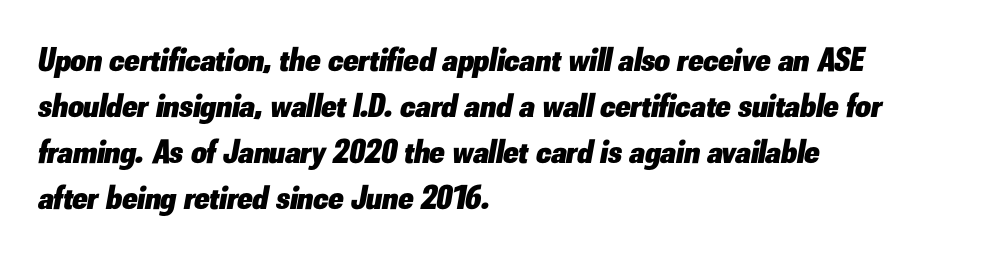
The image shows 34 px heavy type, italic (leaning right); set left-aligned, normal line spacing (1.35x), normal letter spacing, not underlined; low stroke contrast and a small x-height.
